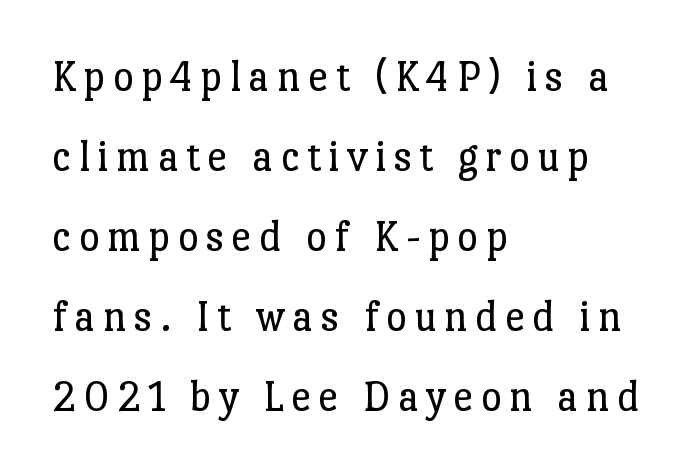
{"serif": "yes", "italic": "no", "bold": "no", "weight": "regular", "width": "normal", "stroke_contrast": "low", "x_height": "medium", "monospaced": "no", "underline": "no", "align": "left", "line_spacing_ratio": 1.78, "glyph_px": 45}
